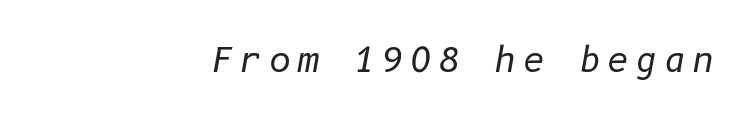
Q: Is the text bold? A: No.
Q: Is the text italic (slanted)? A: Yes, it leans right by about 10 degrees.
Q: Is the text underlined? A: No.
Q: How is the paragraph aligned? A: Right-aligned.
Q: Width (condensed, normal, or wide)? A: Normal.
Q: Stroke contrast? A: Low.
Q: x-height? A: Medium.
